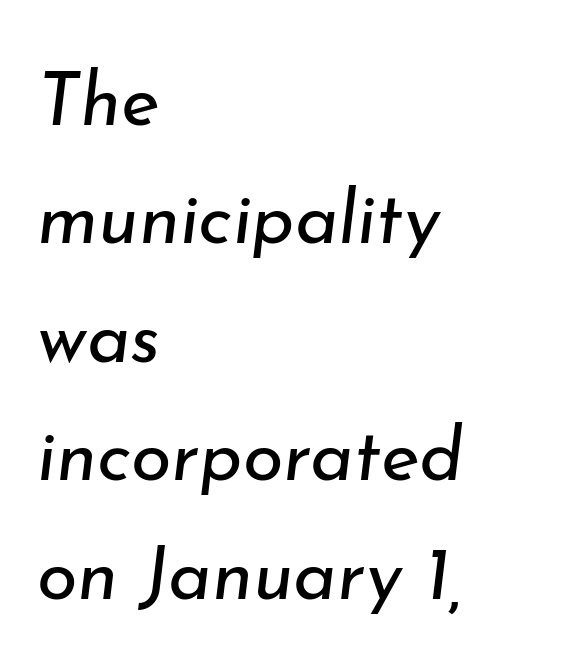
Q: Is the text bold? A: No.
Q: Is the text italic (slanted)? A: Yes, it leans right by about 7 degrees.
Q: Is the text underlined? A: No.
Q: How is the paragraph aligned? A: Left-aligned.
Q: Is the spacing between letters normal or unusually wide? A: Normal.
Q: Is the spacing between lines tight, normal or loose? A: Normal.
Q: Width (condensed, normal, or wide)? A: Normal.
Q: Stroke contrast? A: Low.
Q: x-height? A: Small.
Q: Monospaced? A: No.
